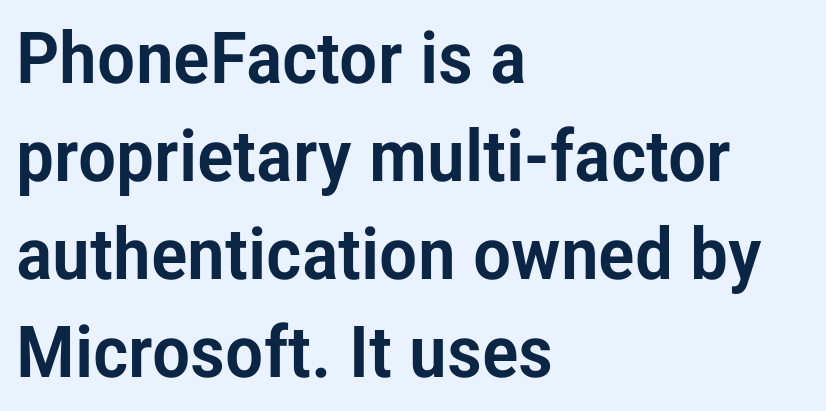
The image shows 72 px condensed sans-serif type, upright; set left-aligned, normal line spacing (1.36x), normal letter spacing, not underlined; low stroke contrast and a medium x-height.
